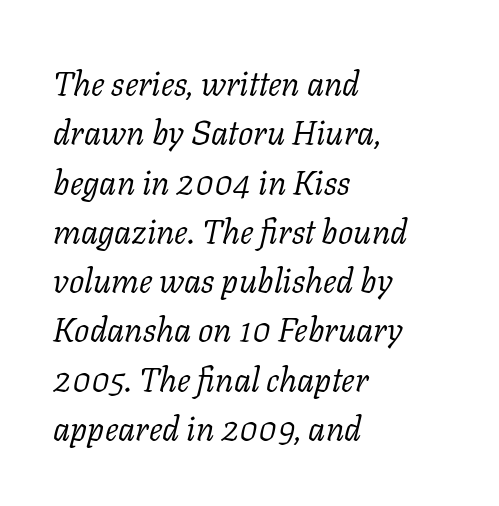
Summary of vertical rhythm: regular, with standard interline spacing. Do the characters align in a grid? No, the font is proportional. The type family on display is of the serif kind. Left-aligned paragraph, ragged on the right.
